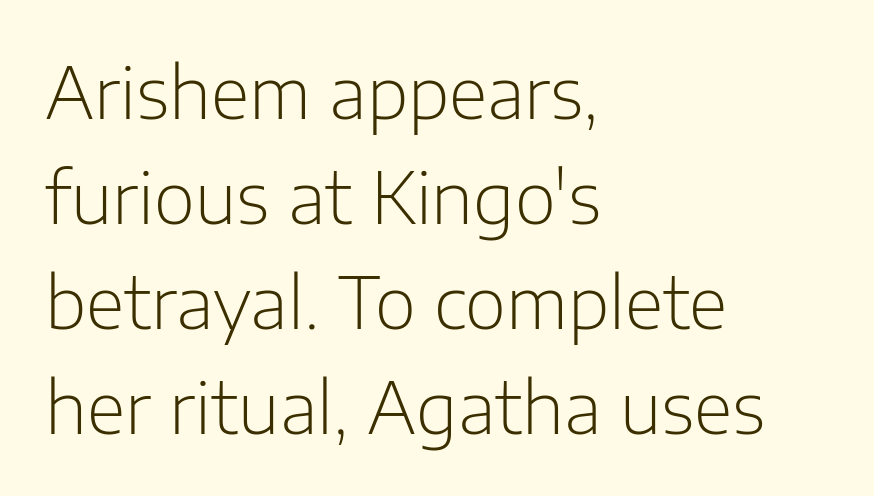
Q: Is the text bold? A: No.
Q: Is the text italic (slanted)? A: No, it is upright.
Q: Is the typeface a serif or a sans-serif typeface? A: Sans-serif.
Q: Is the text underlined? A: No.
Q: How is the paragraph aligned? A: Left-aligned.
Q: Is the spacing between letters normal or unusually wide? A: Normal.
Q: Is the spacing between lines tight, normal or loose? A: Normal.
Q: Width (condensed, normal, or wide)? A: Normal.
Q: Stroke contrast? A: Low.
Q: x-height? A: Medium.
Q: Monospaced? A: No.
